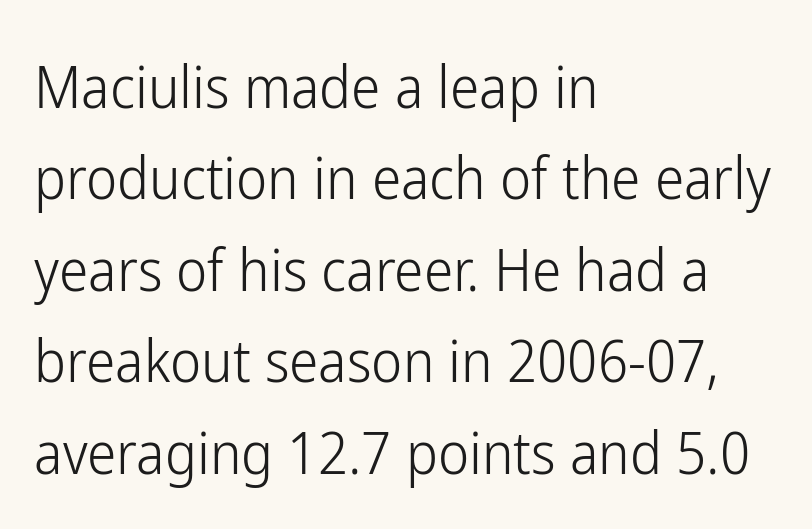
{"serif": "no", "italic": "no", "bold": "no", "weight": "light", "width": "condensed", "stroke_contrast": "low", "x_height": "medium", "monospaced": "no", "underline": "no", "align": "left", "line_spacing": "normal", "line_spacing_ratio": 1.55, "letter_spacing": "normal", "letter_spacing_em": 0.0, "glyph_px": 59}
